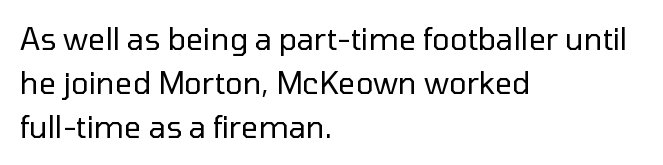
Q: Is the text bold? A: No.
Q: Is the text italic (slanted)? A: No, it is upright.
Q: Is the typeface a serif or a sans-serif typeface? A: Sans-serif.
Q: Is the text underlined? A: No.
Q: How is the paragraph aligned? A: Left-aligned.
Q: Is the spacing between letters normal or unusually wide? A: Normal.
Q: Is the spacing between lines tight, normal or loose? A: Normal.
Q: Width (condensed, normal, or wide)? A: Normal.
Q: Stroke contrast? A: Low.
Q: x-height? A: Medium.
Q: Monospaced? A: No.
